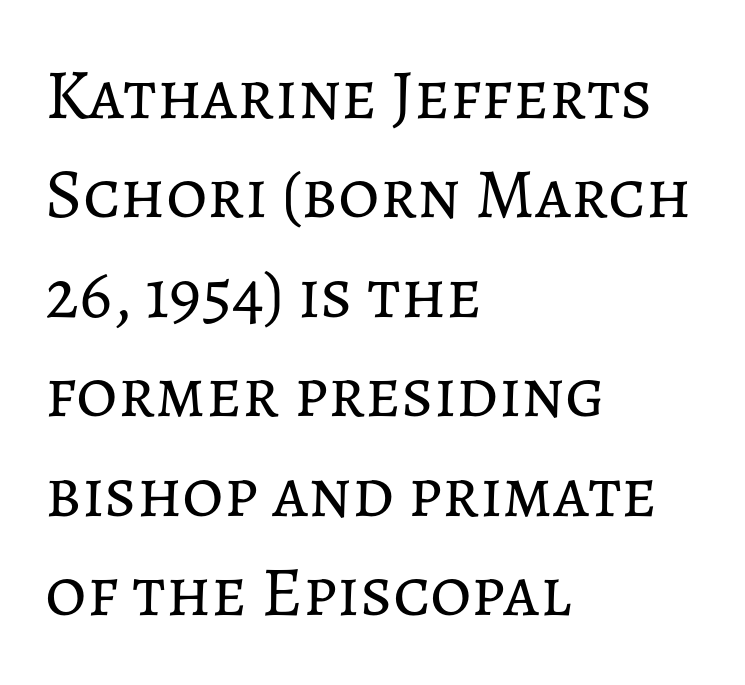
The image shows 71 px regular-weight type, upright; set left-aligned, normal line spacing (1.4x), normal letter spacing, not underlined; low stroke contrast and a medium x-height.
